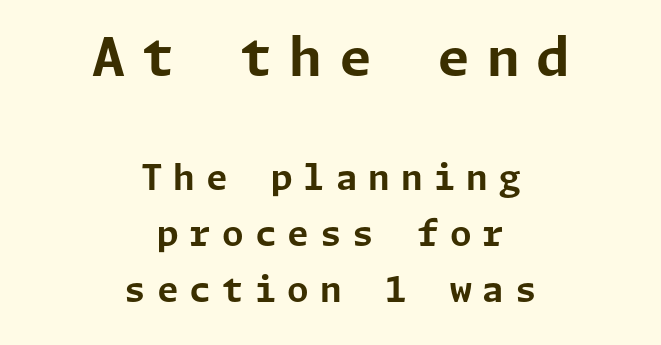
The image shows 53 px bold sans-serif type, upright; set centered, normal line spacing (1.61x), unusually wide letter spacing (+0.31 em), not underlined; the first (top) block is 1.51x larger; low stroke contrast and a medium x-height.
